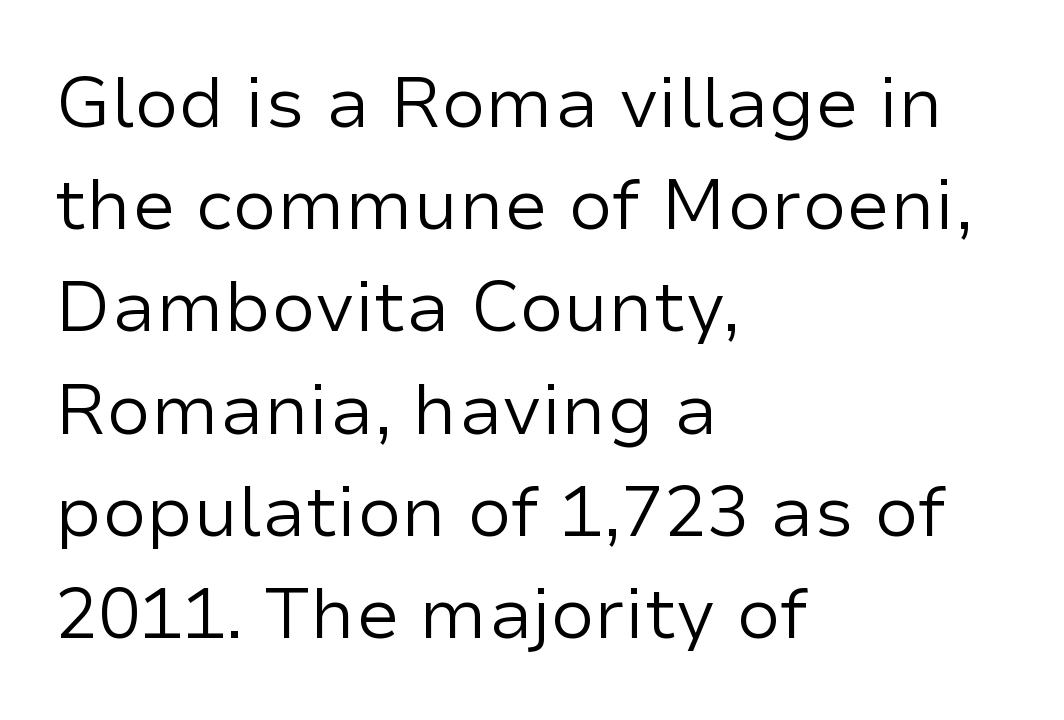
Q: Is the text bold? A: No.
Q: Is the text italic (slanted)? A: No, it is upright.
Q: Is the typeface a serif or a sans-serif typeface? A: Sans-serif.
Q: Is the text underlined? A: No.
Q: How is the paragraph aligned? A: Left-aligned.
Q: Is the spacing between letters normal or unusually wide? A: Normal.
Q: Is the spacing between lines tight, normal or loose? A: Normal.
Q: Width (condensed, normal, or wide)? A: Normal.
Q: Stroke contrast? A: Low.
Q: x-height? A: Medium.
Q: Monospaced? A: No.
